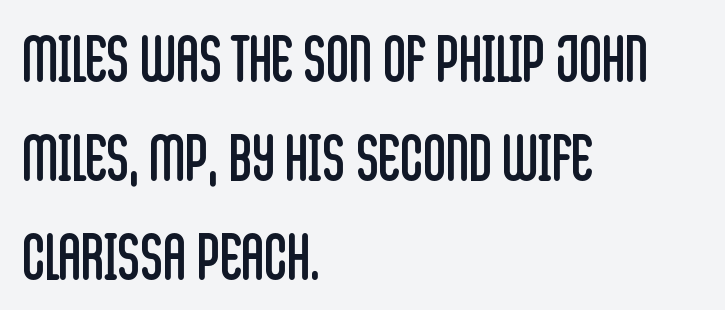
Q: Is the text bold? A: No.
Q: Is the text italic (slanted)? A: No, it is upright.
Q: Is the typeface a serif or a sans-serif typeface? A: Sans-serif.
Q: Is the text underlined? A: No.
Q: How is the paragraph aligned? A: Left-aligned.
Q: Is the spacing between letters normal or unusually wide? A: Normal.
Q: Is the spacing between lines tight, normal or loose? A: Normal.
Q: Width (condensed, normal, or wide)? A: Condensed.
Q: Stroke contrast? A: Low.
Q: x-height? A: Large.
Q: Monospaced? A: No.
